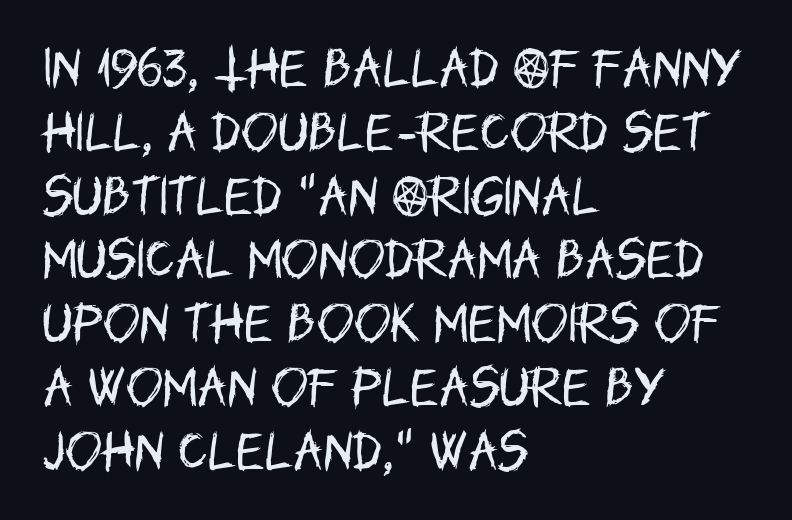
Honestly, the row spacing looks completely unremarkable. The passage shown is typed in a proportional face where columns would drift. The space directly below the letters is spotless. Every stem runs plumb, perpendicular to the baseline.
